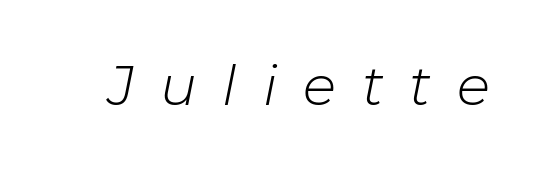
{"italic": "yes", "lean": "right", "slant_degrees": 11, "bold": "no", "weight": "light", "width": "normal", "stroke_contrast": "low", "x_height": "medium", "monospaced": "no", "underline": "no", "letter_spacing": "wide", "letter_spacing_em": 0.47, "glyph_px": 55}
